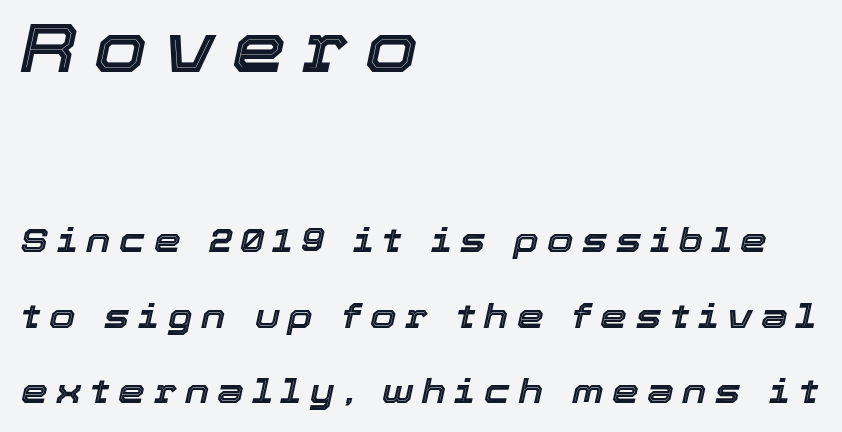
The image shows 68 px text type, italic (leaning right); set left-aligned, loose line spacing (2.22x), unusually wide letter spacing (+0.25 em), not underlined; the first (top) block is 2.0x larger; a medium x-height.
